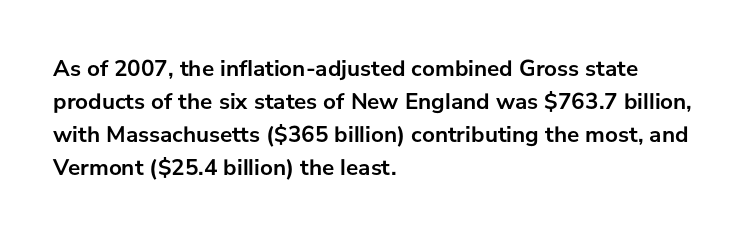
This sample keeps an unexceptional amount of space between lines. Strokes here are thick enough to call this a true bold. A student would call this left alignment; a typographer would say flush left, rag right. You can tell it's not italic because the verticals are truly vertical.
